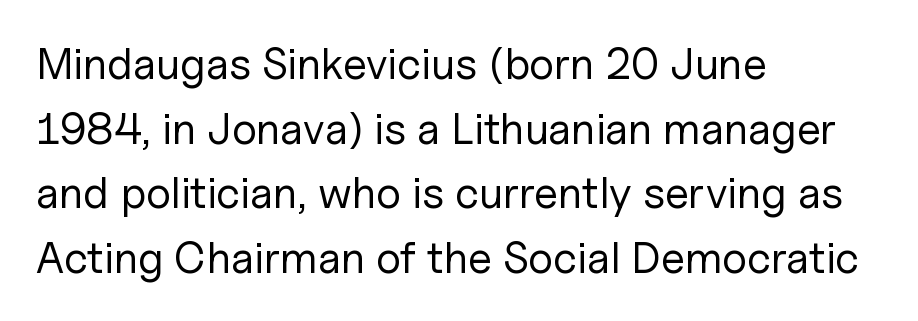
The image shows 44 px regular-weight sans-serif type, upright; set left-aligned, normal line spacing (1.47x), normal letter spacing, not underlined; low stroke contrast and a medium x-height.
